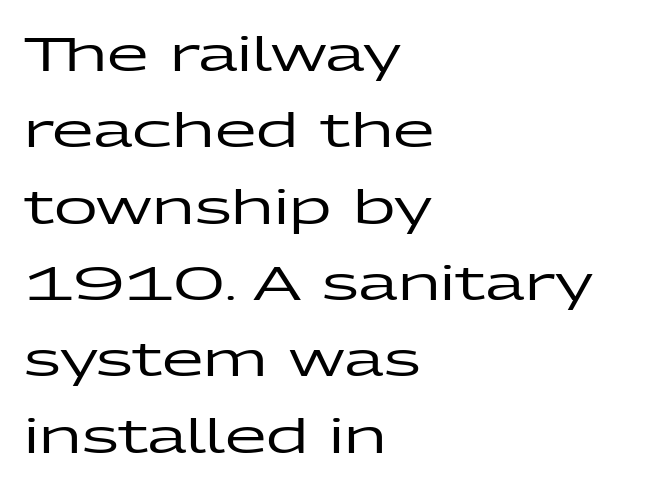
The image shows 48 px wide sans-serif type, upright; set left-aligned, normal line spacing (1.59x), normal letter spacing, not underlined; low stroke contrast and a medium x-height.
